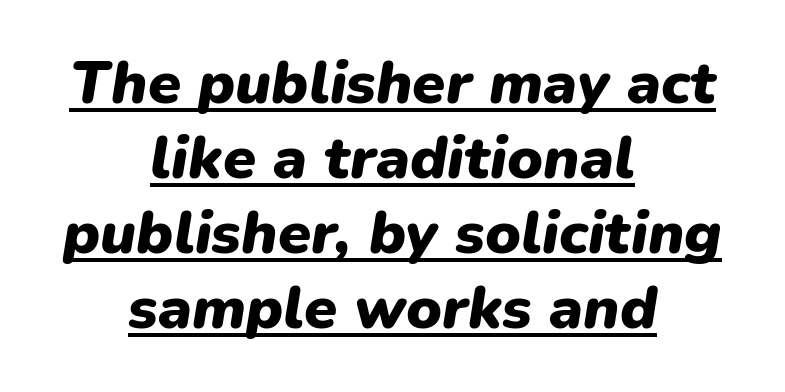
{"italic": "yes", "lean": "right", "slant_degrees": 9, "bold": "yes", "weight": "heavy", "width": "normal", "stroke_contrast": "low", "x_height": "medium", "monospaced": "no", "underline": "yes", "align": "center", "line_spacing": "normal", "line_spacing_ratio": 1.25, "letter_spacing": "normal", "letter_spacing_em": 0.0, "glyph_px": 60}
